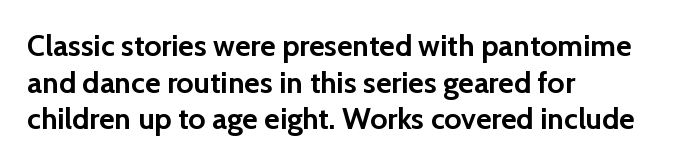
The passage shown is not underscored anywhere. Inter-character spacing is left at the font's built-in metrics. These lines stack with their left ends in a neat column. Nope, no serifs anywhere on these letters.
